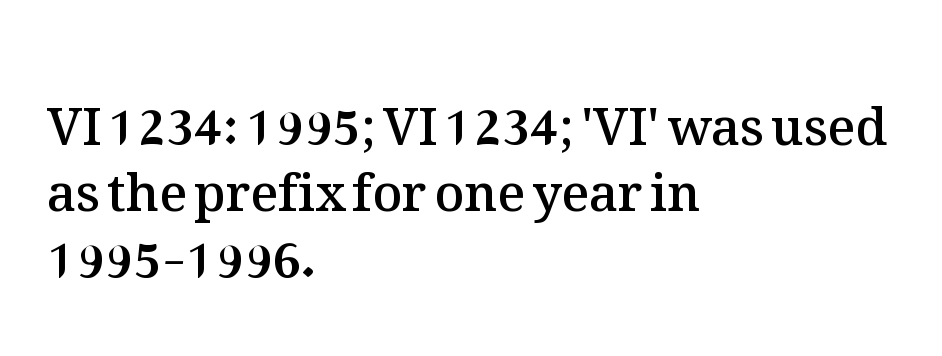
Characters follow at the spacing the type designer built in. The strokes are fattened partway — semibold, not bold. The area under the type is left untouched. These lines are rendered in a variable-pitch font. Leading matches the norm, producing a regular column. Characters remain perfectly vertical along every line.
